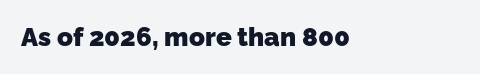
{"bold": "yes", "underline": "no", "letter_spacing": "normal", "letter_spacing_em": 0.0, "glyph_px": 26}
